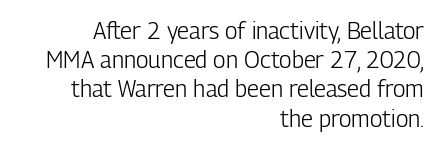
{"italic": "no", "bold": "no", "underline": "no", "align": "right", "line_spacing": "normal", "line_spacing_ratio": 1.27, "letter_spacing": "normal", "letter_spacing_em": 0.0, "glyph_px": 23}
